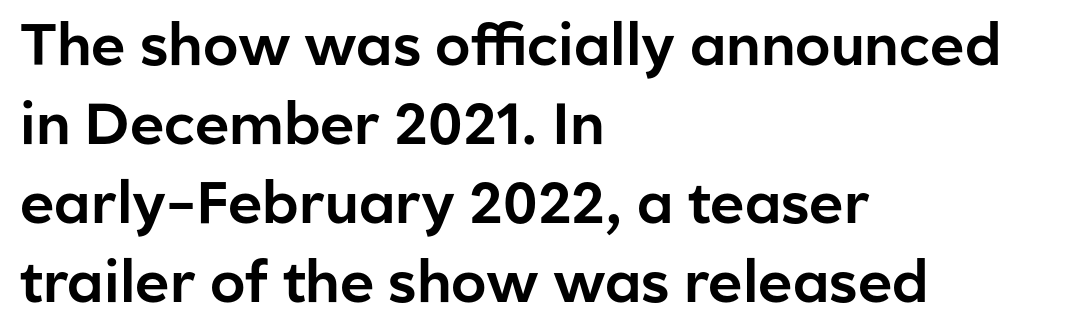
The image shows 58 px sans-serif type, upright; set left-aligned, normal line spacing (1.36x), normal letter spacing, not underlined; low stroke contrast and a medium x-height.
